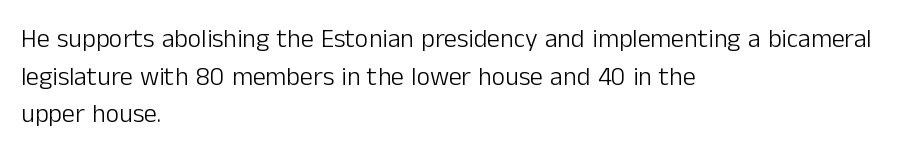
The image shows 26 px text type, upright; set left-aligned, normal line spacing (1.45x), normal letter spacing, not underlined.
